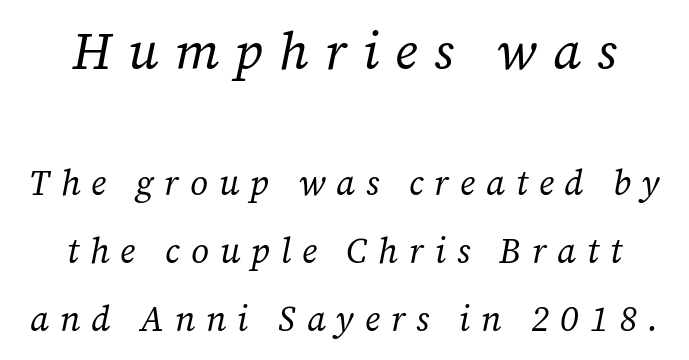
{"serif": "yes", "italic": "yes", "lean": "right", "slant_degrees": 12, "bold": "no", "weight": "regular", "width": "normal", "stroke_contrast": "low", "x_height": "medium", "monospaced": "no", "underline": "no", "align": "center", "line_spacing": "loose", "line_spacing_ratio": 1.95, "letter_spacing": "wide", "letter_spacing_em": 0.31, "larger_block": "first", "size_ratio": 1.49, "glyph_px": 52}
